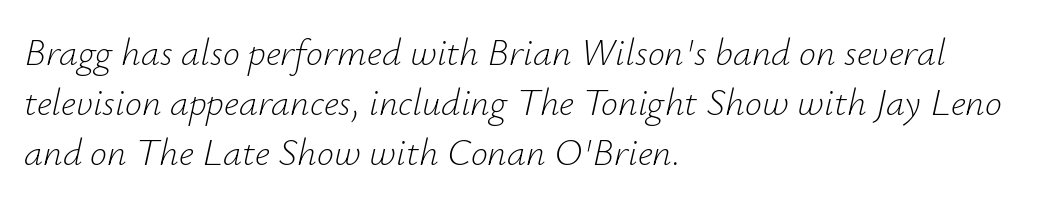
The image shows 38 px light type, italic (leaning right); set left-aligned, normal line spacing (1.31x), normal letter spacing, not underlined; low stroke contrast and a small x-height.
